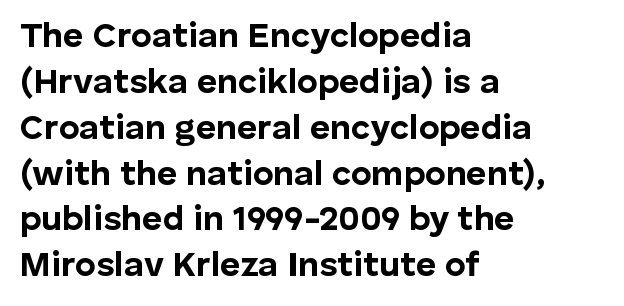
The letters advance in unequal steps, a hallmark of proportional type. Weight: bold. The area under the type is left untouched. Every stem runs plumb, perpendicular to the baseline. A typesetter would call this zero additional tracking.
